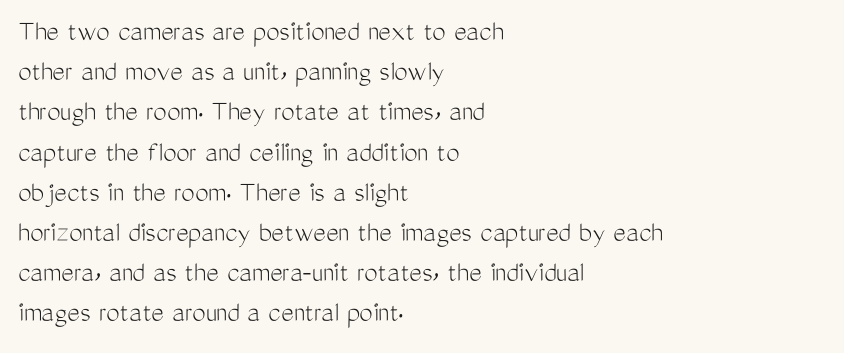
The image shows 30 px light, condensed sans-serif type, upright; set left-aligned, normal line spacing (1.34x), normal letter spacing, not underlined; medium stroke contrast and a medium x-height.
